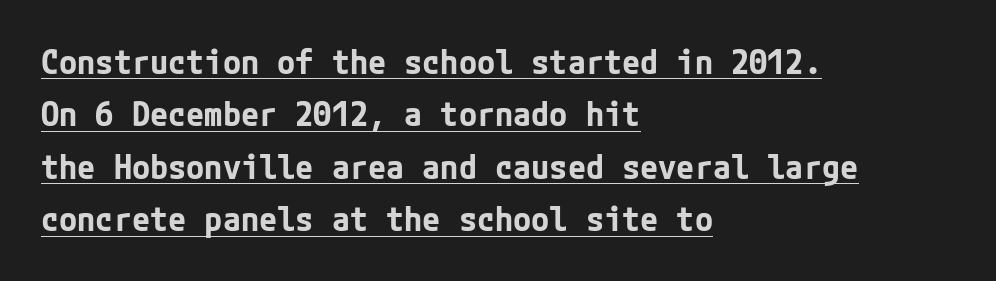
The image shows 33 px bold sans-serif type, upright; set left-aligned, normal line spacing (1.59x), normal letter spacing, underlined; low stroke contrast and a medium x-height.
